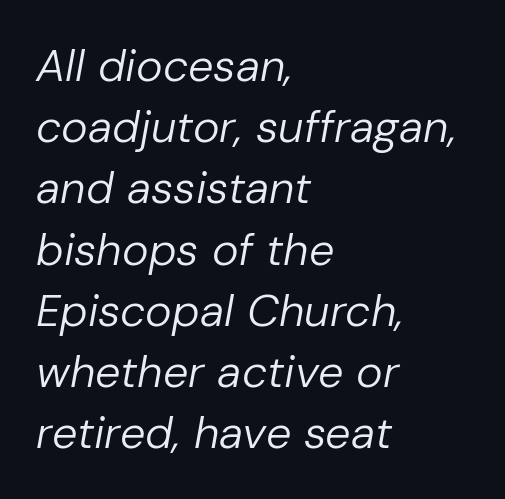
The image shows 45 px regular-weight type, italic (leaning right); set left-aligned, normal line spacing (1.36x), normal letter spacing, not underlined; low stroke contrast and a medium x-height.
